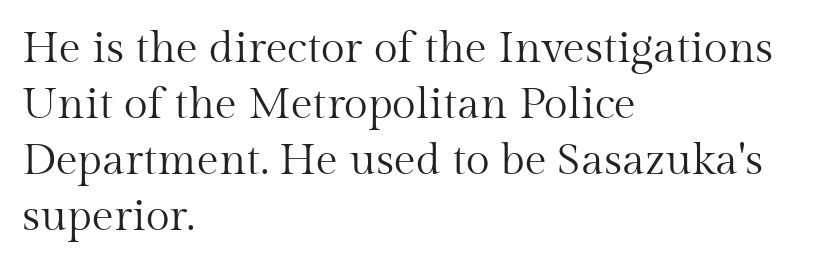
The image shows 44 px regular-weight serif type, upright; set left-aligned, normal line spacing (1.27x), normal letter spacing, not underlined; medium stroke contrast and a medium x-height.
